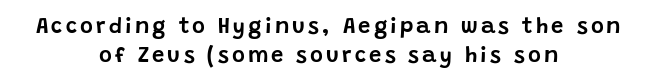
The image shows 22 px text type, upright; set centered, normal line spacing (1.3x), not underlined.
